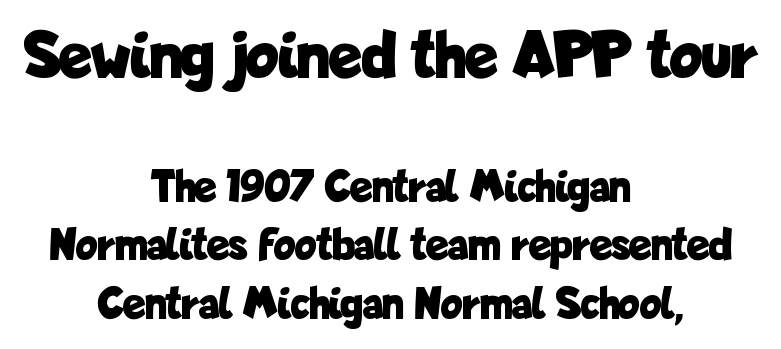
The image shows 69 px bold, condensed sans-serif type, upright; set centered, normal line spacing (1.28x), normal letter spacing, not underlined; the first (top) block is 1.5x larger; low stroke contrast and a medium x-height.
